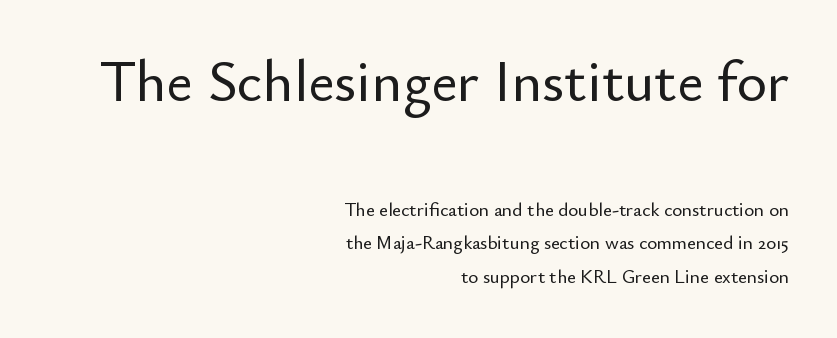
{"serif": "no", "italic": "no", "width": "normal", "stroke_contrast": "low", "x_height": "small", "monospaced": "no", "underline": "no", "align": "right", "line_spacing_ratio": 1.78, "letter_spacing": "normal", "letter_spacing_em": 0.0, "larger_block": "first", "size_ratio": 3.05, "glyph_px": 58}
